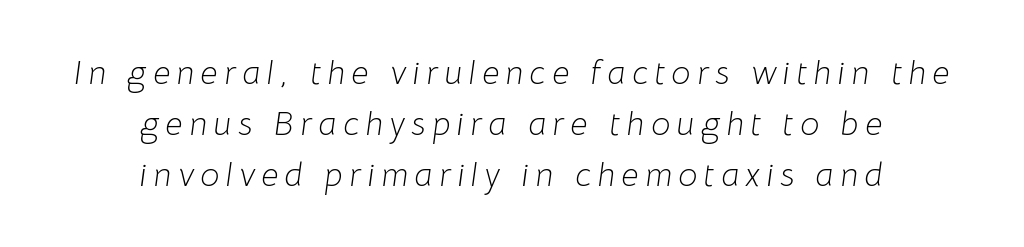
{"italic": "yes", "lean": "right", "slant_degrees": 8, "bold": "no", "weight": "light", "width": "normal", "stroke_contrast": "low", "x_height": "medium", "monospaced": "no", "underline": "no", "align": "center", "line_spacing": "normal", "line_spacing_ratio": 1.5, "glyph_px": 34}
